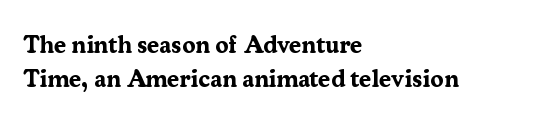
Q: Is the text bold? A: Yes.
Q: Is the text italic (slanted)? A: No, it is upright.
Q: Is the text underlined? A: No.
Q: How is the paragraph aligned? A: Left-aligned.
Q: Is the spacing between letters normal or unusually wide? A: Normal.
Q: Is the spacing between lines tight, normal or loose? A: Normal.
